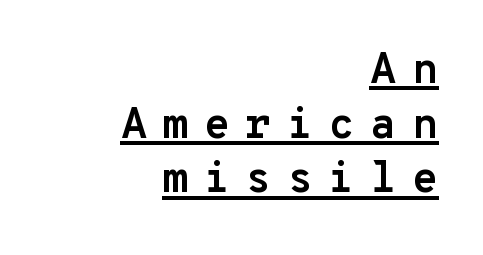
Q: Is the text bold? A: Yes.
Q: Is the text italic (slanted)? A: No, it is upright.
Q: Is the typeface a serif or a sans-serif typeface? A: Sans-serif.
Q: Is the text underlined? A: Yes.
Q: How is the paragraph aligned? A: Right-aligned.
Q: Is the spacing between letters normal or unusually wide? A: Unusually wide.
Q: Is the spacing between lines tight, normal or loose? A: Normal.
Q: Width (condensed, normal, or wide)? A: Normal.
Q: Stroke contrast? A: Low.
Q: x-height? A: Medium.
Q: Monospaced? A: Yes.
